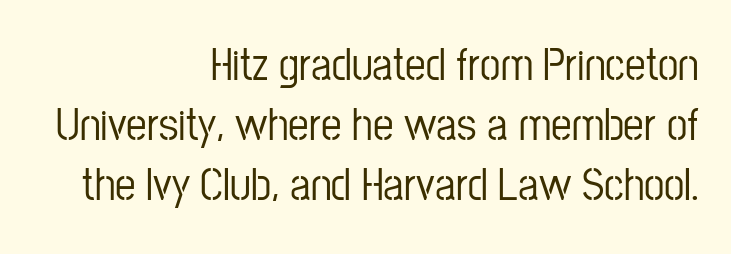
Q: Is the text italic (slanted)? A: No, it is upright.
Q: Is the typeface a serif or a sans-serif typeface? A: Sans-serif.
Q: Is the text underlined? A: No.
Q: How is the paragraph aligned? A: Right-aligned.
Q: Is the spacing between letters normal or unusually wide? A: Normal.
Q: Is the spacing between lines tight, normal or loose? A: Normal.
Q: Width (condensed, normal, or wide)? A: Condensed.
Q: Stroke contrast? A: Low.
Q: x-height? A: Medium.
Q: Monospaced? A: No.
